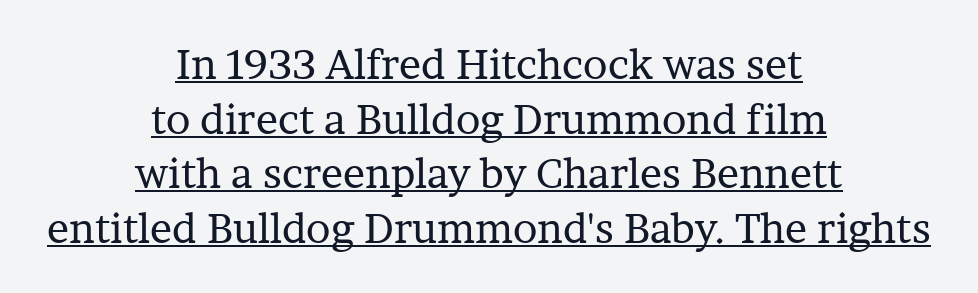
Weight: regular or lighter. You can tell from the footed stems that serif type was used. Vertically, the passage feels balanced, rows spaced as you'd expect. Every character sits straight up, as roman type does.
